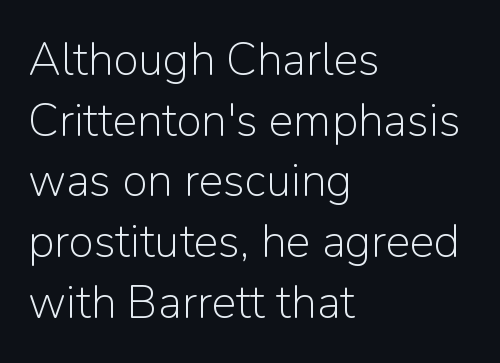
{"serif": "no", "italic": "no", "bold": "no", "weight": "light", "width": "normal", "stroke_contrast": "low", "x_height": "medium", "monospaced": "no", "underline": "no", "align": "left", "line_spacing": "normal", "line_spacing_ratio": 1.32, "letter_spacing": "normal", "letter_spacing_em": 0.0, "glyph_px": 46}
